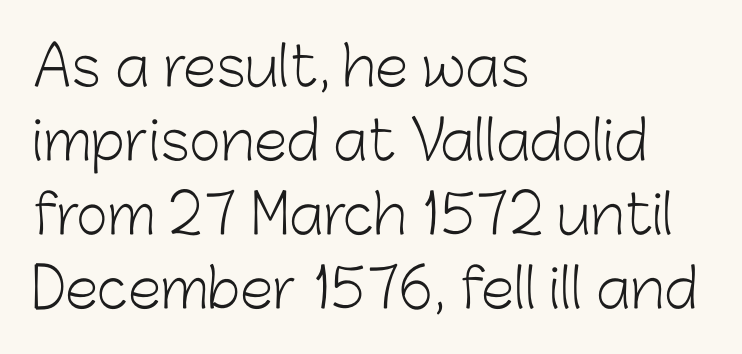
This rendering leaves character spacing at its baseline value. Weight: not bold — regular or lighter. Which margin do the lines hug? The left one — the right edge is uneven. The letters stand straight up with perfectly vertical stems. Quick note: interline space is typical.
